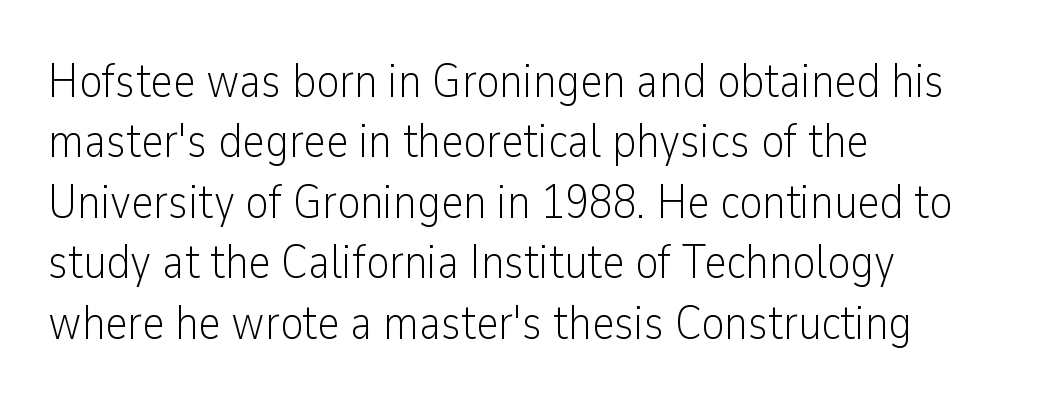
Q: Is the text bold? A: No.
Q: Is the text italic (slanted)? A: No, it is upright.
Q: Is the typeface a serif or a sans-serif typeface? A: Sans-serif.
Q: Is the text underlined? A: No.
Q: How is the paragraph aligned? A: Left-aligned.
Q: Is the spacing between letters normal or unusually wide? A: Normal.
Q: Is the spacing between lines tight, normal or loose? A: Normal.
Q: Width (condensed, normal, or wide)? A: Condensed.
Q: Stroke contrast? A: Low.
Q: x-height? A: Medium.
Q: Monospaced? A: No.
